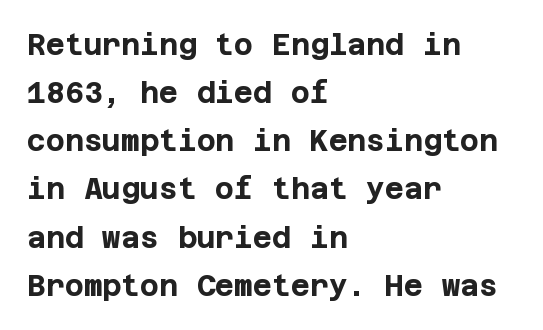
This rendering employs a face without finishing strokes, i.e., a sans-serif. Designer's note — italics off, roman on. The foot of each line stays bare and open. A dark, heavy texture on the line: the type is bold. Tracking value appears to be zero — textbook default spacing. In CSS terms this would be text-align: left.
